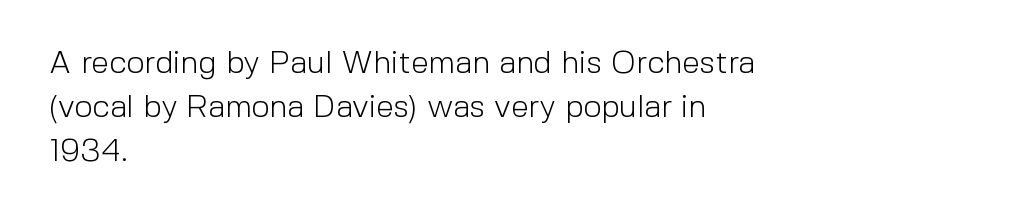
{"serif": "no", "italic": "no", "bold": "no", "weight": "light", "width": "normal", "x_height": "medium", "monospaced": "no", "underline": "no", "align": "left", "line_spacing": "normal", "line_spacing_ratio": 1.37, "letter_spacing": "normal", "letter_spacing_em": 0.0, "glyph_px": 32}
